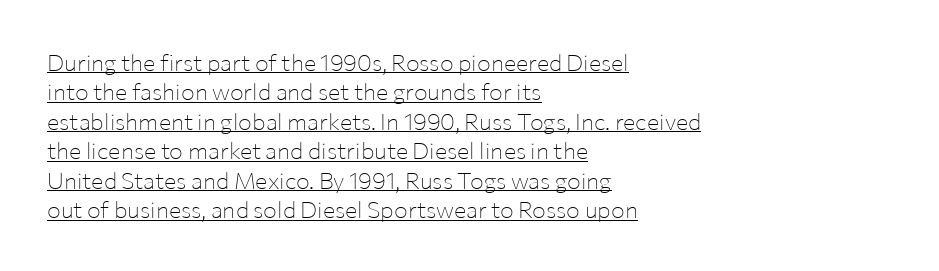
Q: Is the text bold? A: No.
Q: Is the text italic (slanted)? A: No, it is upright.
Q: Is the text underlined? A: Yes.
Q: How is the paragraph aligned? A: Left-aligned.
Q: Is the spacing between letters normal or unusually wide? A: Normal.
Q: Is the spacing between lines tight, normal or loose? A: Normal.
